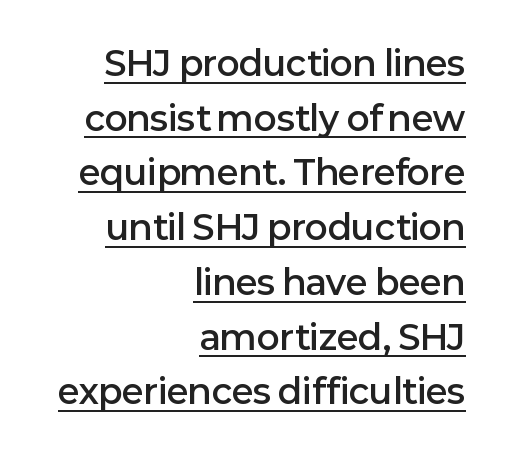
Line ends are locked; line starts wander. The glyphs have the mass of a demibold cut, below bold. The rendering shows plain stroke endings on the letterforms — a sans-serif design. Rendered with straight, roman letterforms. Each letter keeps its own natural width here, so spacing adapts to shape.
